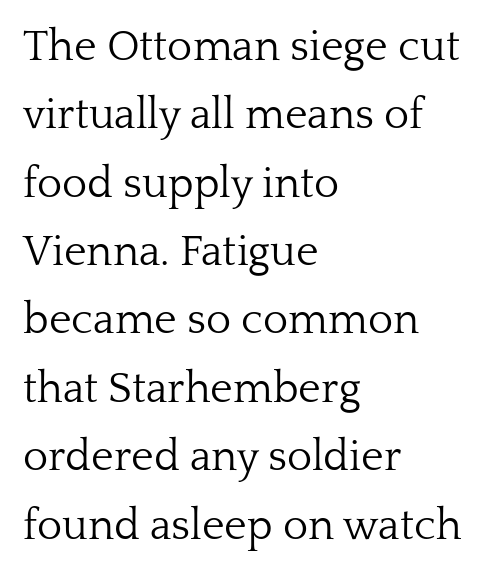
The image shows 43 px light serif type, upright; set left-aligned, normal line spacing (1.59x), normal letter spacing, not underlined; low stroke contrast and a medium x-height.
